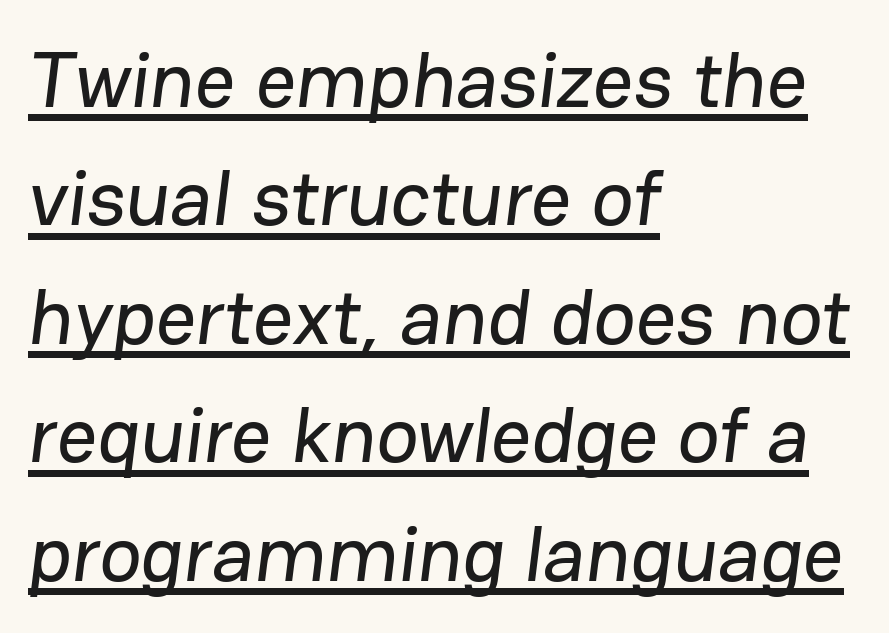
Q: Is the typeface a serif or a sans-serif typeface? A: Sans-serif.
Q: Is the text underlined? A: Yes.
Q: How is the paragraph aligned? A: Left-aligned.
Q: Is the spacing between letters normal or unusually wide? A: Normal.
Q: Is the spacing between lines tight, normal or loose? A: Normal.
Q: Width (condensed, normal, or wide)? A: Normal.
Q: Stroke contrast? A: Low.
Q: x-height? A: Medium.
Q: Monospaced? A: No.
